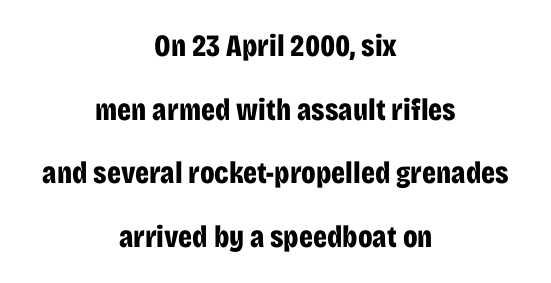
{"serif": "no", "italic": "no", "bold": "yes", "weight": "bold", "width": "condensed", "stroke_contrast": "low", "x_height": "large", "monospaced": "no", "underline": "no", "align": "center", "line_spacing": "loose", "line_spacing_ratio": 2.05, "letter_spacing": "normal", "letter_spacing_em": 0.0, "glyph_px": 31}
